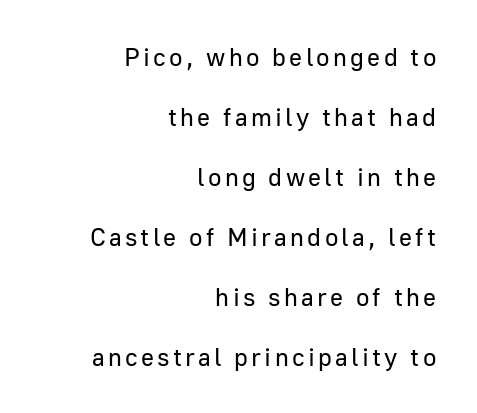
Leading: increased. Reading down the block, your eye finds every line finishing at a fixed right position. The zone under the glyphs is completely vacant. Posture: vertical. No chunkiness to these letters — they're not bold.
